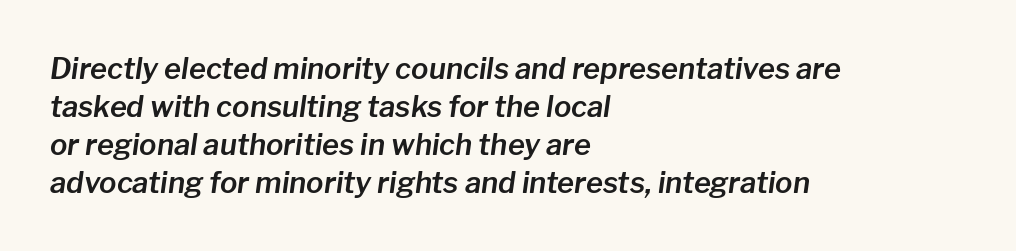
The image shows 29 px text type, italic (leaning right); set left-aligned, normal line spacing (1.31x), normal letter spacing, not underlined; low stroke contrast and a medium x-height.
